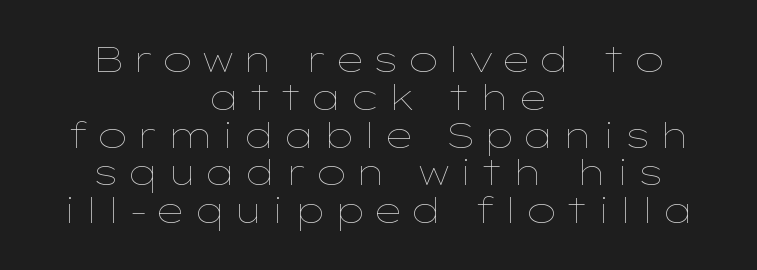
{"italic": "no", "bold": "no", "weight": "thin", "width": "wide", "stroke_contrast": "low", "x_height": "medium", "monospaced": "no", "underline": "no", "align": "center", "line_spacing": "tight", "line_spacing_ratio": 1.08, "glyph_px": 35}
